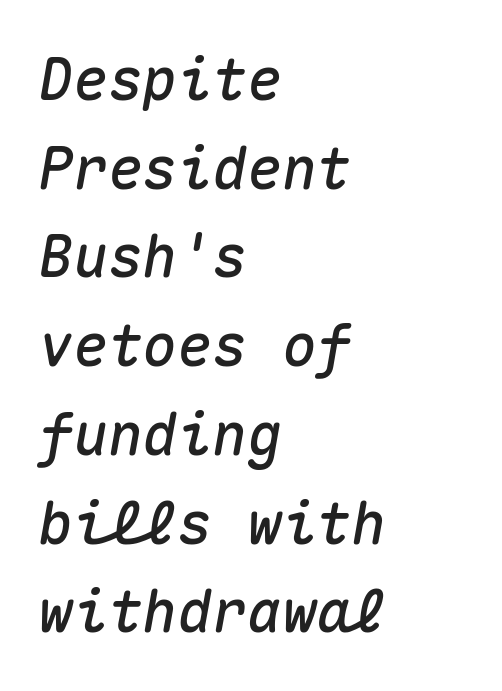
{"italic": "yes", "lean": "right", "slant_degrees": 10, "width": "normal", "stroke_contrast": "medium", "x_height": "medium", "monospaced": "yes", "underline": "no", "align": "left", "line_spacing": "normal", "line_spacing_ratio": 1.53, "letter_spacing": "normal", "letter_spacing_em": 0.0, "glyph_px": 58}
